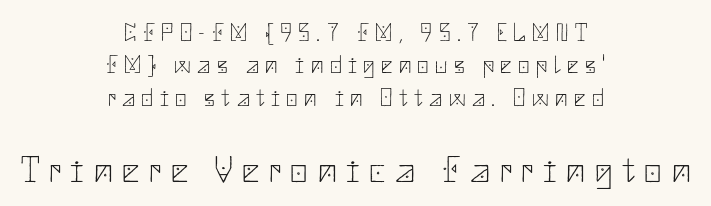
Character size in the trailing block exceeds that of the leading block. Does the type have serifs? No, each stem ends abruptly. Nothing heavy about these letters — not bold at all. The area under the type is left untouched.
